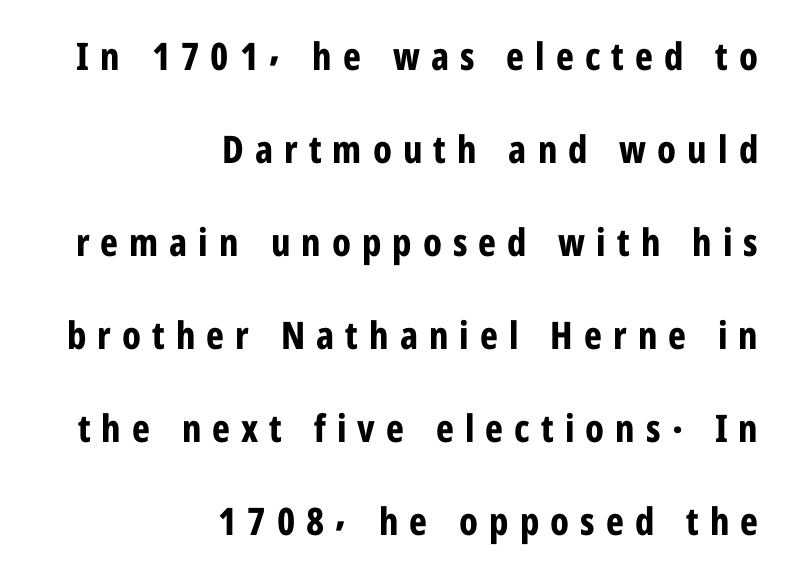
{"serif": "no", "italic": "no", "bold": "yes", "weight": "bold", "width": "condensed", "stroke_contrast": "low", "x_height": "medium", "monospaced": "no", "underline": "no", "align": "right", "line_spacing": "loose", "line_spacing_ratio": 2.45, "letter_spacing": "wide", "letter_spacing_em": 0.29, "glyph_px": 38}
